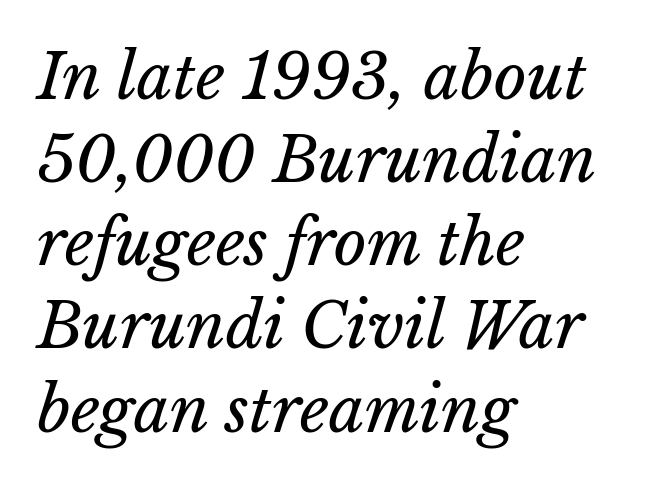
You could not count columns in this text — the font is proportionally spaced. Weight class: somewhere from thin through regular. Leftover space on each line is placed entirely after the last word. Check under the words: just untouched page.
